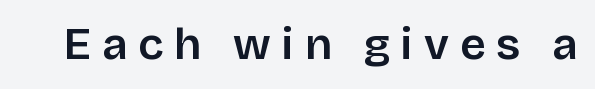
{"serif": "no", "italic": "no", "width": "normal", "stroke_contrast": "low", "x_height": "large", "monospaced": "no", "underline": "no", "letter_spacing": "wide", "letter_spacing_em": 0.24, "glyph_px": 45}
